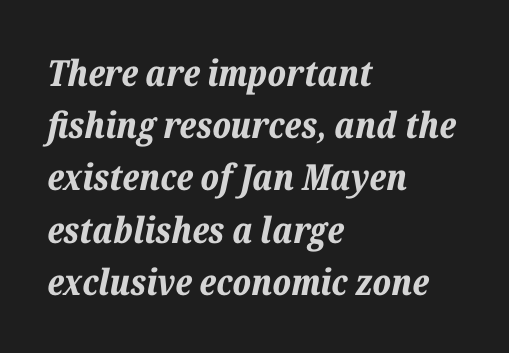
Q: Is the text bold? A: Yes.
Q: Is the text italic (slanted)? A: Yes, it leans right by about 12 degrees.
Q: Is the text underlined? A: No.
Q: How is the paragraph aligned? A: Left-aligned.
Q: Is the spacing between letters normal or unusually wide? A: Normal.
Q: Is the spacing between lines tight, normal or loose? A: Normal.
Q: Width (condensed, normal, or wide)? A: Normal.
Q: Stroke contrast? A: Low.
Q: x-height? A: Medium.
Q: Monospaced? A: No.
